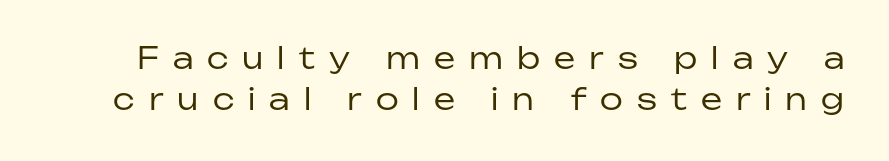
The characters are drawn with everyday or finer stroke widths. Rendered with straight, roman letterforms. Think of a printed novel: that variable character pitch is what you see here. Glyph-to-glyph distance is far greater than everyday printed text.
